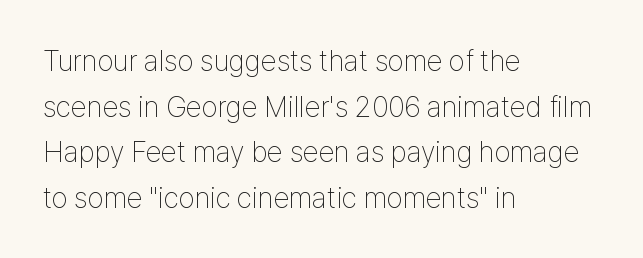
{"serif": "no", "italic": "no", "bold": "no", "weight": "thin", "width": "condensed", "stroke_contrast": "low", "x_height": "medium", "monospaced": "no", "underline": "no", "align": "left", "line_spacing": "normal", "line_spacing_ratio": 1.57, "letter_spacing": "normal", "letter_spacing_em": 0.0, "glyph_px": 29}
